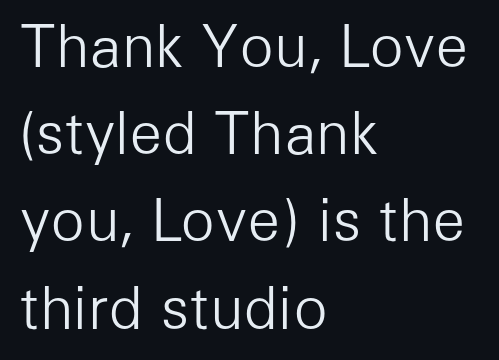
{"serif": "no", "italic": "no", "bold": "no", "weight": "light", "width": "normal", "stroke_contrast": "low", "x_height": "medium", "monospaced": "no", "underline": "no", "align": "left", "line_spacing": "normal", "line_spacing_ratio": 1.53, "letter_spacing": "normal", "letter_spacing_em": 0.0, "glyph_px": 57}
